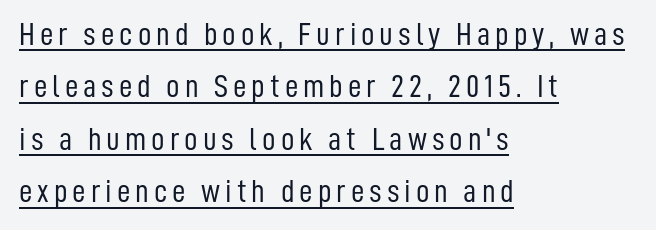
The image shows 33 px light, condensed sans-serif type, upright; set left-aligned, normal line spacing (1.59x), underlined; low stroke contrast and a medium x-height.
